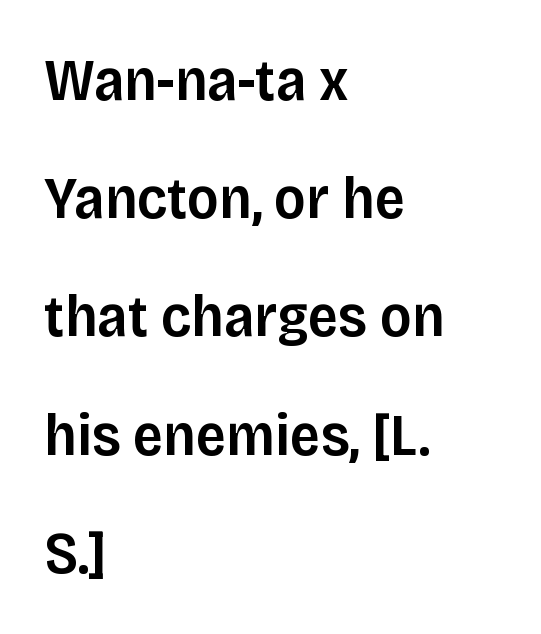
Q: Is the text bold? A: Semi-bold.
Q: Is the text italic (slanted)? A: No, it is upright.
Q: Is the typeface a serif or a sans-serif typeface? A: Sans-serif.
Q: Is the text underlined? A: No.
Q: How is the paragraph aligned? A: Left-aligned.
Q: Is the spacing between letters normal or unusually wide? A: Normal.
Q: Is the spacing between lines tight, normal or loose? A: Loose.
Q: Width (condensed, normal, or wide)? A: Normal.
Q: Stroke contrast? A: Low.
Q: x-height? A: Large.
Q: Monospaced? A: No.
